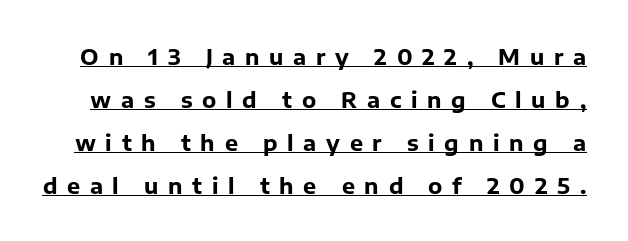
{"italic": "no", "bold": "yes", "underline": "yes", "line_spacing": "loose", "line_spacing_ratio": 1.95, "letter_spacing": "wide", "letter_spacing_em": 0.44, "glyph_px": 22}
